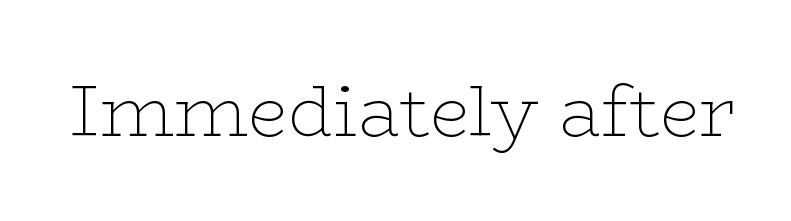
Q: Is the text bold? A: No.
Q: Is the text italic (slanted)? A: No, it is upright.
Q: Is the typeface a serif or a sans-serif typeface? A: Serif.
Q: Is the text underlined? A: No.
Q: Is the spacing between letters normal or unusually wide? A: Normal.
Q: Width (condensed, normal, or wide)? A: Wide.
Q: Stroke contrast? A: Low.
Q: x-height? A: Medium.
Q: Monospaced? A: No.
